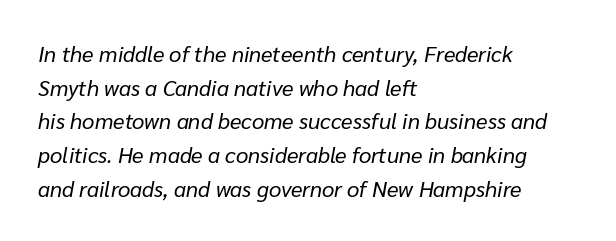
Q: Is the text bold? A: No.
Q: Is the text italic (slanted)? A: Yes, it leans right by about 10 degrees.
Q: Is the text underlined? A: No.
Q: How is the paragraph aligned? A: Left-aligned.
Q: Is the spacing between letters normal or unusually wide? A: Normal.
Q: Is the spacing between lines tight, normal or loose? A: Normal.
